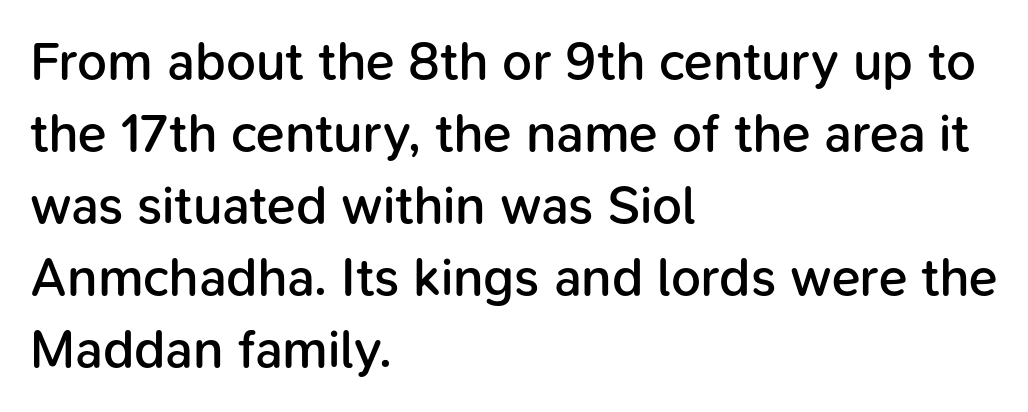
The image shows 53 px semibold sans-serif type, upright; set left-aligned, normal line spacing (1.36x), normal letter spacing, not underlined; low stroke contrast and a medium x-height.
